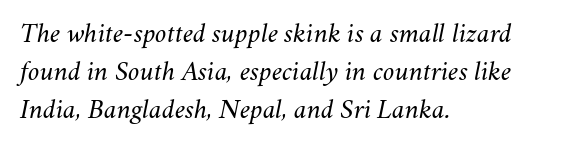
The image shows 29 px light type, italic (leaning right); set left-aligned, normal line spacing (1.31x), normal letter spacing, not underlined; medium stroke contrast and a small x-height.
